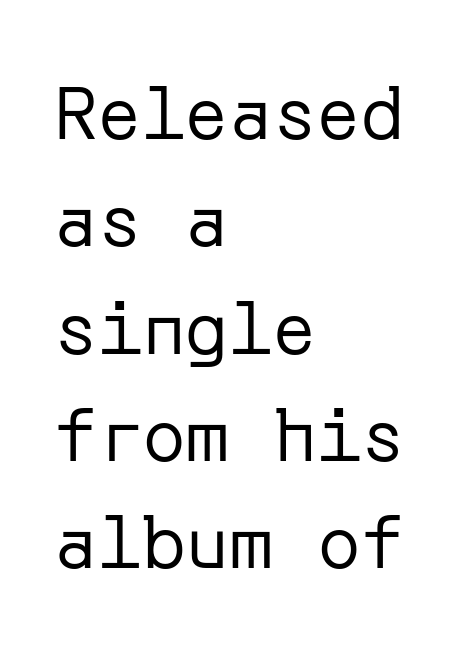
{"serif": "no", "italic": "no", "bold": "no", "weight": "regular", "width": "normal", "stroke_contrast": "low", "x_height": "medium", "underline": "no", "align": "left", "line_spacing": "normal", "line_spacing_ratio": 1.47, "letter_spacing": "normal", "letter_spacing_em": 0.0, "glyph_px": 73}
